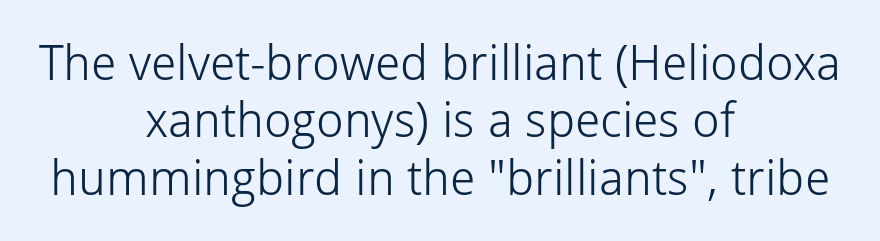
The image shows 49 px light sans-serif type, upright; set centered, line spacing 1.17x, normal letter spacing, not underlined; low stroke contrast and a medium x-height.
